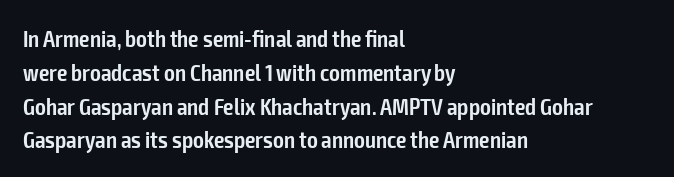
Q: Is the text bold? A: Semi-bold.
Q: Is the text italic (slanted)? A: No, it is upright.
Q: Is the text underlined? A: No.
Q: How is the paragraph aligned? A: Left-aligned.
Q: Is the spacing between letters normal or unusually wide? A: Normal.
Q: Is the spacing between lines tight, normal or loose? A: Normal.
